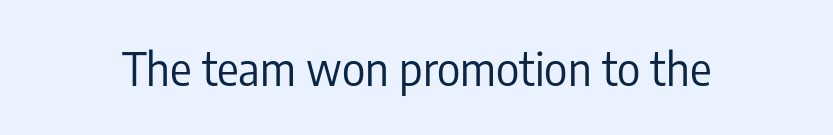
{"serif": "no", "italic": "no", "bold": "no", "weight": "regular", "width": "condensed", "stroke_contrast": "low", "x_height": "medium", "monospaced": "no", "underline": "no", "letter_spacing": "normal", "letter_spacing_em": 0.0, "glyph_px": 45}
